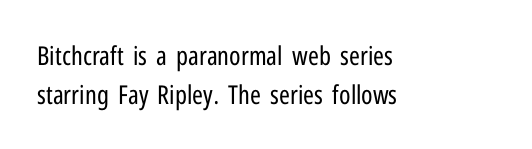
The image shows 26 px text type, upright; set left-aligned, normal line spacing (1.49x), normal letter spacing, not underlined.
